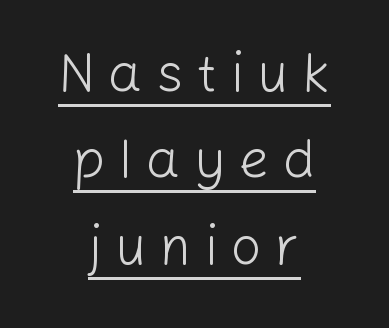
The image shows 54 px light sans-serif type, upright; set centered, normal line spacing (1.6x), unusually wide letter spacing (+0.25 em), underlined; low stroke contrast and a medium x-height.
